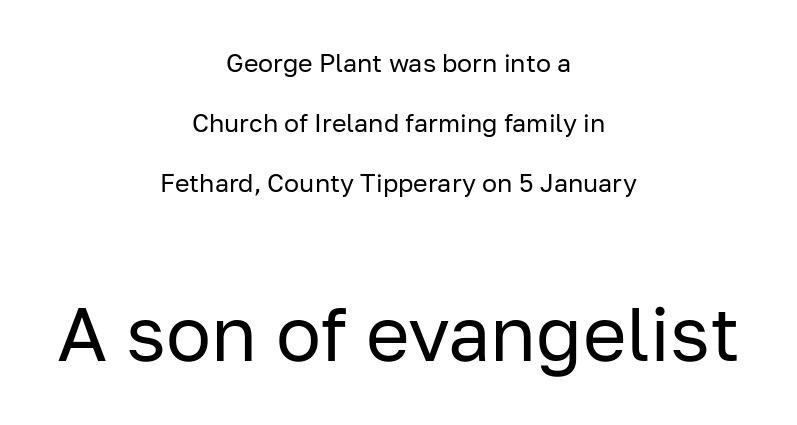
Q: Is the text bold? A: No.
Q: Is the text italic (slanted)? A: No, it is upright.
Q: Is the typeface a serif or a sans-serif typeface? A: Sans-serif.
Q: Is the text underlined? A: No.
Q: How is the paragraph aligned? A: Centered.
Q: Is the spacing between letters normal or unusually wide? A: Normal.
Q: Is the spacing between lines tight, normal or loose? A: Loose.
Q: Which block of text is set in a larger size, the first (top) or the second (bottom)? A: The second (bottom) one.
Q: Width (condensed, normal, or wide)? A: Normal.
Q: Stroke contrast? A: Low.
Q: x-height? A: Medium.
Q: Monospaced? A: No.
